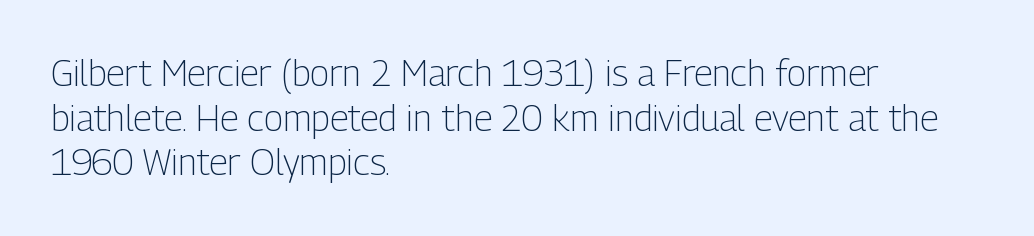
Q: Is the text bold? A: No.
Q: Is the text italic (slanted)? A: No, it is upright.
Q: Is the typeface a serif or a sans-serif typeface? A: Sans-serif.
Q: Is the text underlined? A: No.
Q: How is the paragraph aligned? A: Left-aligned.
Q: Is the spacing between letters normal or unusually wide? A: Normal.
Q: Width (condensed, normal, or wide)? A: Condensed.
Q: Stroke contrast? A: Low.
Q: x-height? A: Medium.
Q: Monospaced? A: No.
